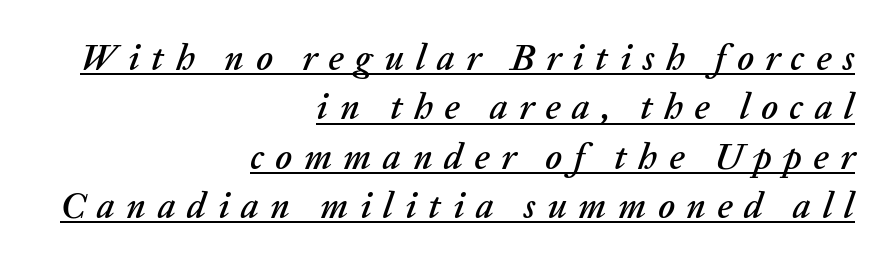
Q: Is the text italic (slanted)? A: Yes, it leans right by about 20 degrees.
Q: Is the text underlined? A: Yes.
Q: How is the paragraph aligned? A: Right-aligned.
Q: Is the spacing between letters normal or unusually wide? A: Unusually wide.
Q: Is the spacing between lines tight, normal or loose? A: Normal.
Q: Width (condensed, normal, or wide)? A: Normal.
Q: Stroke contrast? A: Low.
Q: x-height? A: Medium.
Q: Monospaced? A: No.
